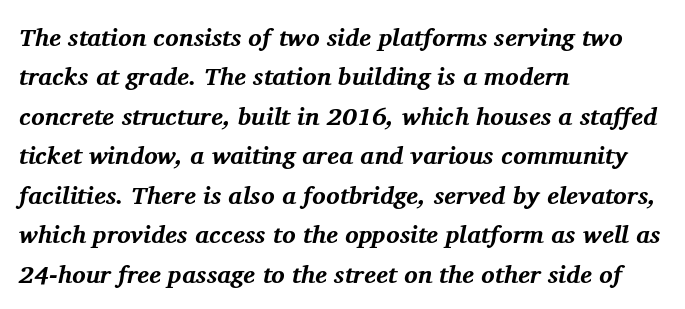
Q: Is the text bold? A: Yes.
Q: Is the text italic (slanted)? A: Yes, it leans right by about 11 degrees.
Q: Is the text underlined? A: No.
Q: How is the paragraph aligned? A: Left-aligned.
Q: Is the spacing between letters normal or unusually wide? A: Normal.
Q: Is the spacing between lines tight, normal or loose? A: Normal.
